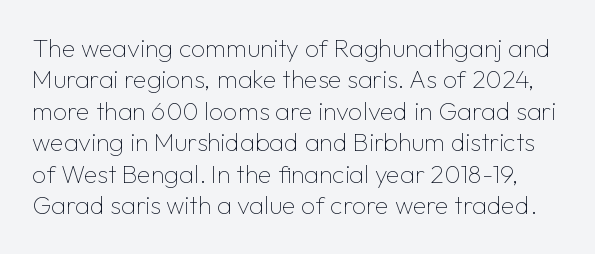
Q: Is the text bold? A: No.
Q: Is the text italic (slanted)? A: No, it is upright.
Q: Is the text underlined? A: No.
Q: Is the spacing between letters normal or unusually wide? A: Normal.
Q: Is the spacing between lines tight, normal or loose? A: Normal.
